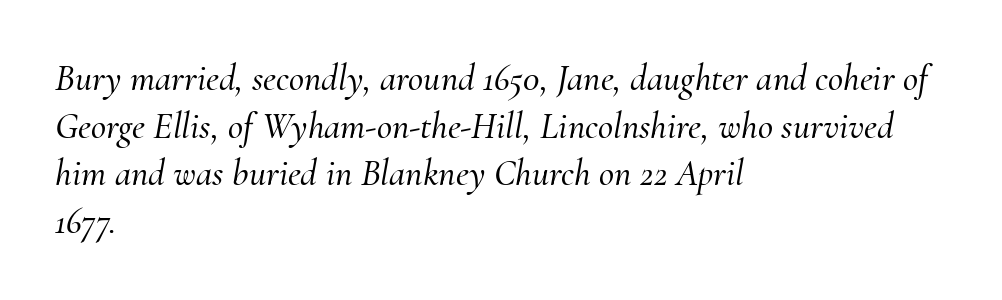
Q: Is the text italic (slanted)? A: Yes, it leans right by about 10 degrees.
Q: Is the typeface a serif or a sans-serif typeface? A: Serif.
Q: Is the text underlined? A: No.
Q: How is the paragraph aligned? A: Left-aligned.
Q: Is the spacing between letters normal or unusually wide? A: Normal.
Q: Is the spacing between lines tight, normal or loose? A: Normal.
Q: Width (condensed, normal, or wide)? A: Normal.
Q: Stroke contrast? A: Medium.
Q: x-height? A: Small.
Q: Monospaced? A: No.
